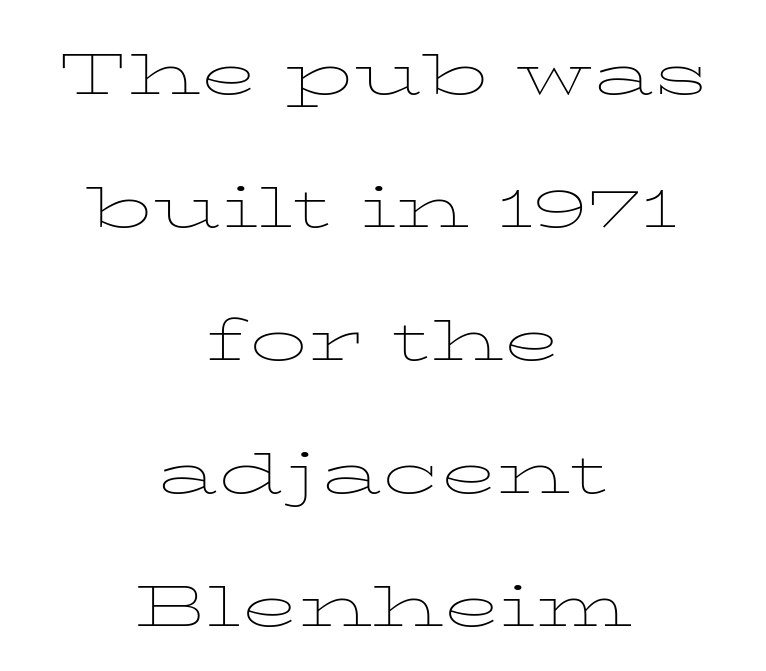
{"italic": "no", "bold": "no", "weight": "thin", "width": "wide", "stroke_contrast": "low", "x_height": "medium", "monospaced": "no", "underline": "no", "align": "center", "line_spacing_ratio": 1.75, "letter_spacing": "normal", "letter_spacing_em": 0.0, "glyph_px": 76}
